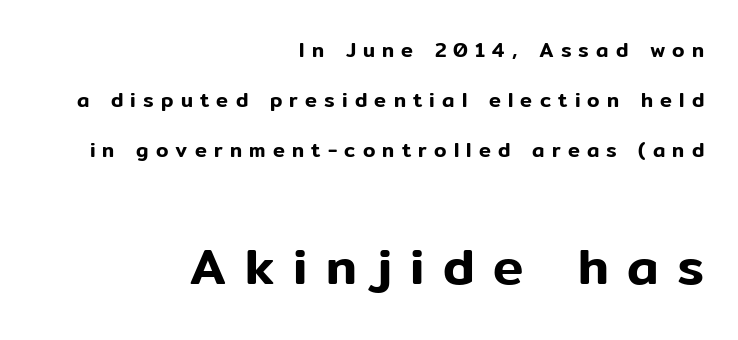
The image shows 51 px sans-serif type, upright; set right-aligned, loose line spacing (2.5x), unusually wide letter spacing (+0.36 em), not underlined; the second (bottom) block is 2.55x larger; low stroke contrast and a medium x-height.
